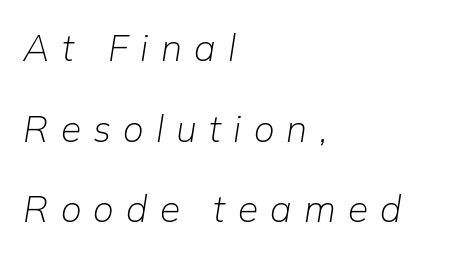
Q: Is the text bold? A: No.
Q: Is the text italic (slanted)? A: Yes, it leans right by about 9 degrees.
Q: Is the text underlined? A: No.
Q: How is the paragraph aligned? A: Left-aligned.
Q: Is the spacing between letters normal or unusually wide? A: Unusually wide.
Q: Is the spacing between lines tight, normal or loose? A: Loose.
Q: Width (condensed, normal, or wide)? A: Normal.
Q: Stroke contrast? A: Low.
Q: x-height? A: Medium.
Q: Monospaced? A: No.
